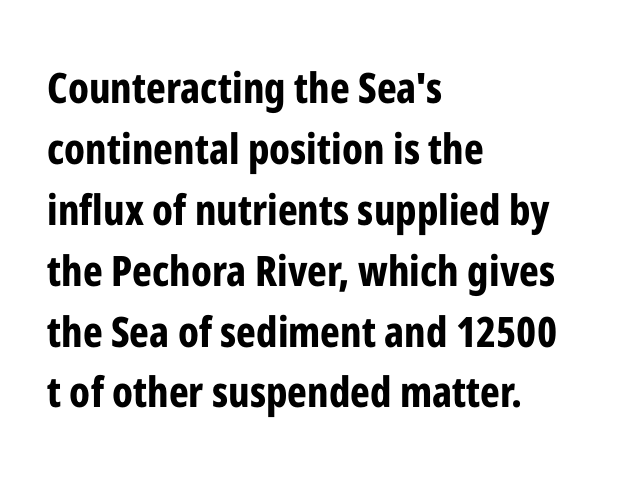
Q: Is the text bold? A: Yes.
Q: Is the text italic (slanted)? A: No, it is upright.
Q: Is the typeface a serif or a sans-serif typeface? A: Sans-serif.
Q: Is the text underlined? A: No.
Q: How is the paragraph aligned? A: Left-aligned.
Q: Is the spacing between letters normal or unusually wide? A: Normal.
Q: Is the spacing between lines tight, normal or loose? A: Normal.
Q: Width (condensed, normal, or wide)? A: Condensed.
Q: Stroke contrast? A: Low.
Q: x-height? A: Medium.
Q: Monospaced? A: No.
